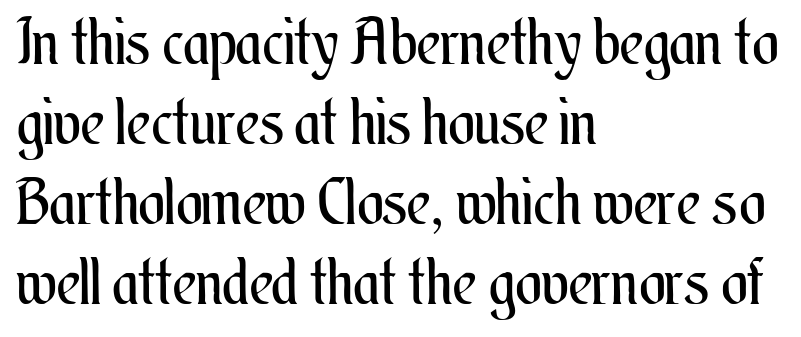
{"italic": "no", "bold": "no", "weight": "regular", "width": "condensed", "stroke_contrast": "medium", "x_height": "small", "monospaced": "no", "underline": "no", "align": "left", "line_spacing": "normal", "line_spacing_ratio": 1.27, "letter_spacing": "normal", "letter_spacing_em": 0.0, "glyph_px": 63}
